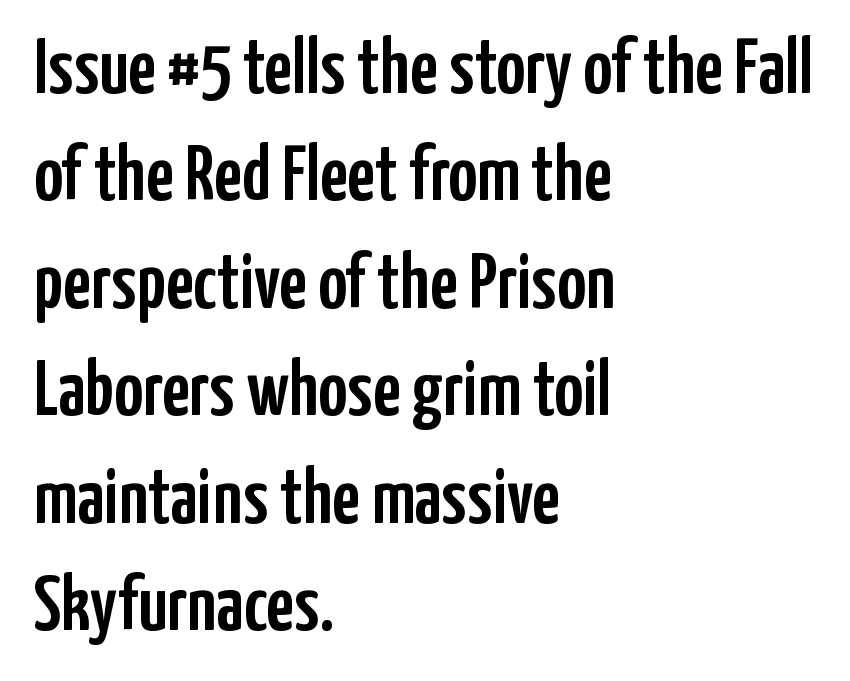
The image shows 79 px condensed sans-serif type, upright; set left-aligned, normal line spacing (1.36x), normal letter spacing, not underlined; low stroke contrast and a medium x-height.
